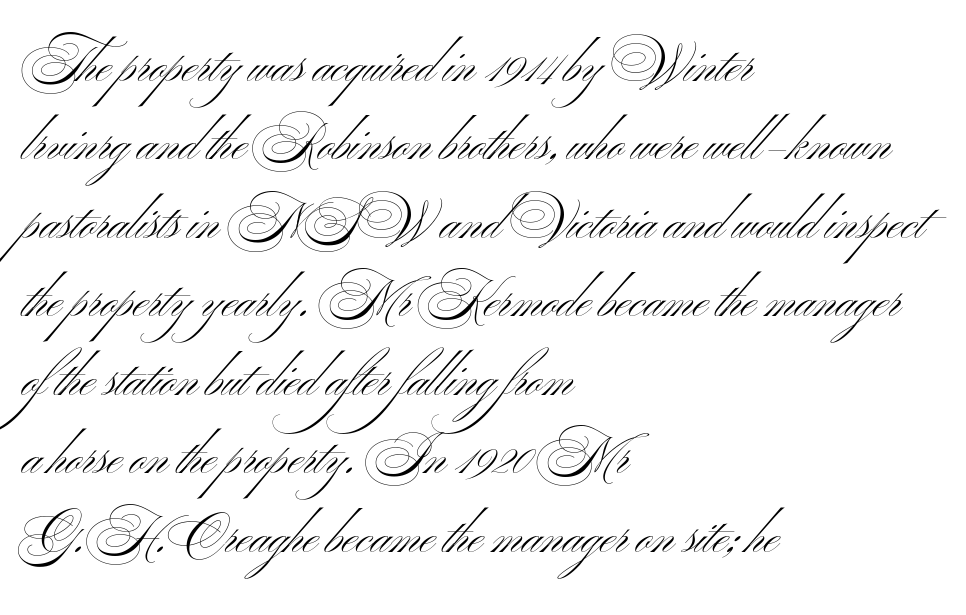
Type without underlining. Is this a heavy cut? Hardly; it is regular or lighter. Vertically, the passage feels balanced, rows spaced as you'd expect. Here the designer chose a conventional face with non-uniform glyph widths. Caption: standard tracking, unaltered.
